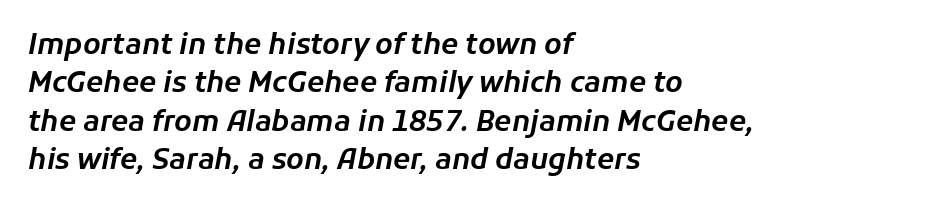
Q: Is the text italic (slanted)? A: Yes, it leans right by about 11 degrees.
Q: Is the text underlined? A: No.
Q: How is the paragraph aligned? A: Left-aligned.
Q: Is the spacing between letters normal or unusually wide? A: Normal.
Q: Is the spacing between lines tight, normal or loose? A: Normal.
Q: Width (condensed, normal, or wide)? A: Normal.
Q: Stroke contrast? A: Low.
Q: x-height? A: Medium.
Q: Monospaced? A: No.
